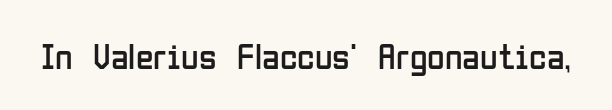
Q: Is the text bold? A: No.
Q: Is the text italic (slanted)? A: No, it is upright.
Q: Is the typeface a serif or a sans-serif typeface? A: Sans-serif.
Q: Is the text underlined? A: No.
Q: Is the spacing between letters normal or unusually wide? A: Normal.
Q: Width (condensed, normal, or wide)? A: Condensed.
Q: Stroke contrast? A: Low.
Q: x-height? A: Medium.
Q: Monospaced? A: No.
